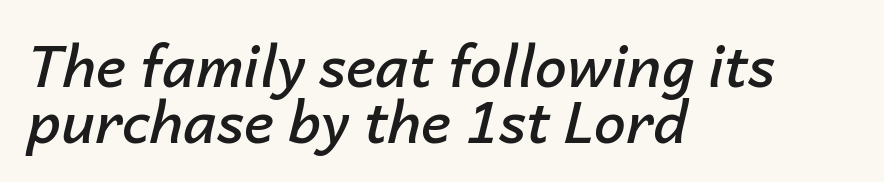
The image shows 57 px semibold type, italic (leaning right); set left-aligned, tight line spacing (0.98x), normal letter spacing, not underlined; low stroke contrast and a medium x-height.
